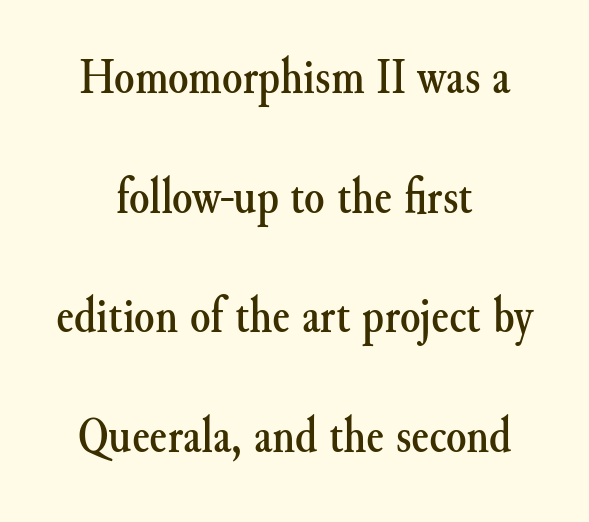
The image shows 52 px serif type, upright; set centered, loose line spacing (2.3x), normal letter spacing, not underlined; medium stroke contrast and a small x-height.
